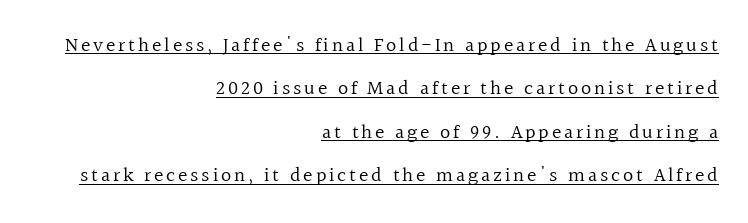
Teacher's note: observe the even right margin — that is flush-right alignment. Is there an underline? Yes — a line sits under the letters. Honestly, the rows look like they've been pulled way apart. The passage shown is not bold in any degree. If you drew a line through each stem, it would be perfectly vertical.
